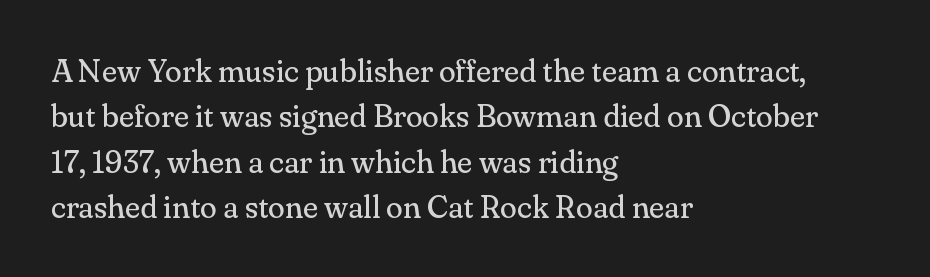
The image shows 31 px regular-weight serif type, upright; set left-aligned, normal line spacing (1.46x), normal letter spacing, not underlined; medium stroke contrast and a small x-height.
